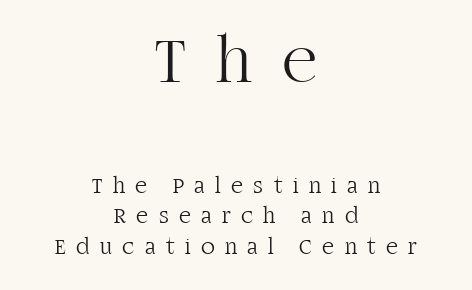
The letters in the upper block stand taller than those in the block below. The typography opts for an upright posture over an oblique one. You could not count columns in this text — the font is proportionally spaced. Both edges are ragged and mirror each other, which tells us the setting is centered. Tracking here is generous; glyphs stand well apart from one another.
